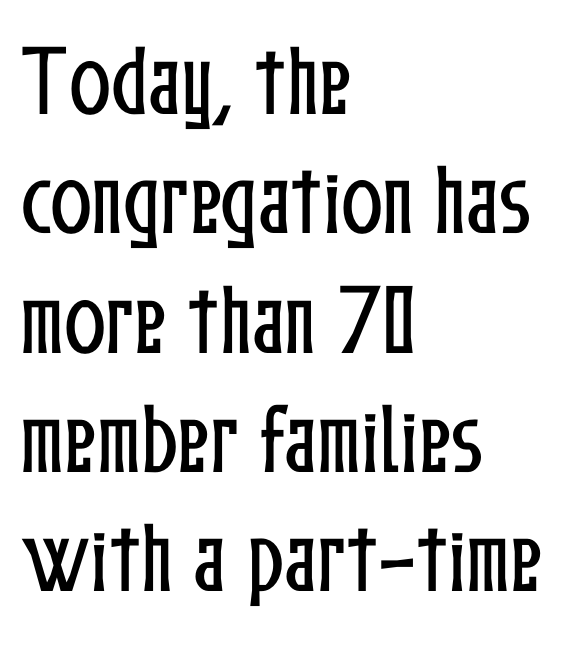
The setting favours the left margin, as ordinary paragraphs usually do. A typesetter would call this proportional, since set widths differ per character. Unlike italic type, these characters show no tilt at all. Check the space under the baseline: it is left empty. The lines sit at an ordinary, default distance from one another.
